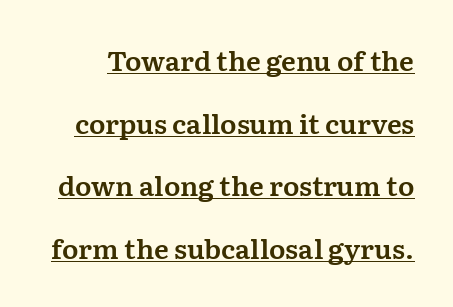
{"italic": "no", "underline": "yes", "line_spacing": "loose", "line_spacing_ratio": 2.32, "letter_spacing": "normal", "letter_spacing_em": 0.0, "glyph_px": 27}
